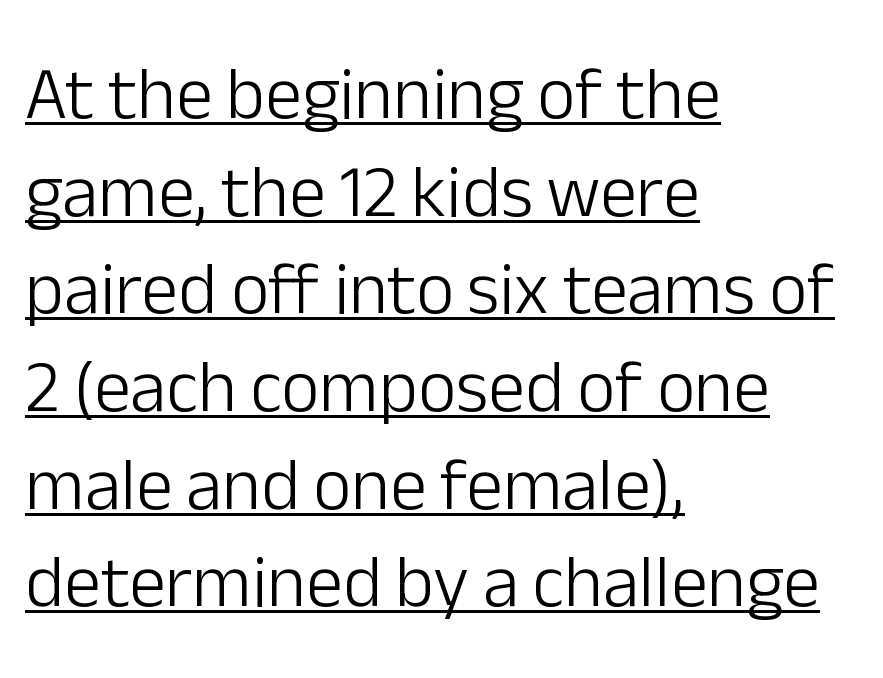
A quiet, ordinary-to-light weight characterises the typeface. Rendered with straight, roman letterforms. A continuous stroke trails under the words, as in a hyperlink. Between one letter and the next there's only the usual sliver of space. Do the characters align in a grid? No, the font is proportional. The characters display no serif detailing; their extremities are plain.
